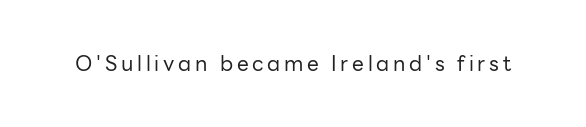
Nope, not italic — everything's standing straight. Weight: regular or lighter. This rendering features lettering with no underline.
